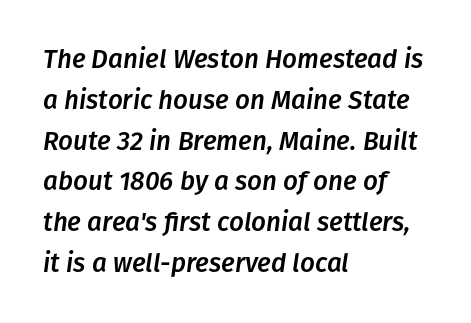
Q: Is the text italic (slanted)? A: Yes, it leans right by about 8 degrees.
Q: Is the text underlined? A: No.
Q: How is the paragraph aligned? A: Left-aligned.
Q: Is the spacing between letters normal or unusually wide? A: Normal.
Q: Is the spacing between lines tight, normal or loose? A: Normal.
